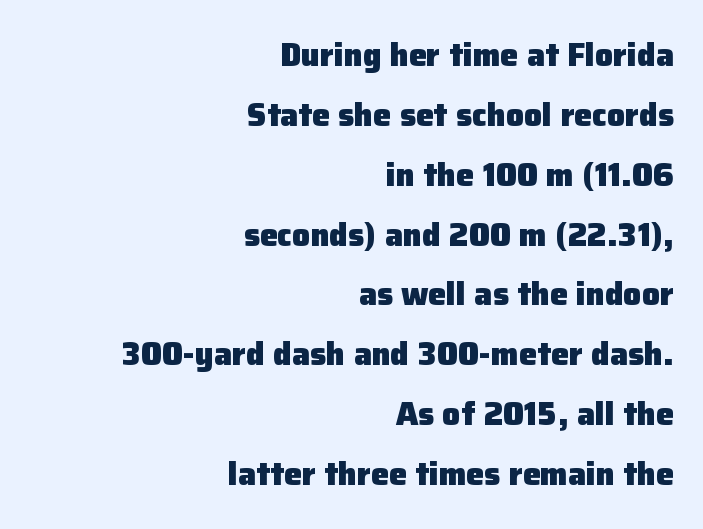
The image shows 32 px heavy sans-serif type, upright; set right-aligned, line spacing 1.87x, normal letter spacing, not underlined; low stroke contrast and a medium x-height.
